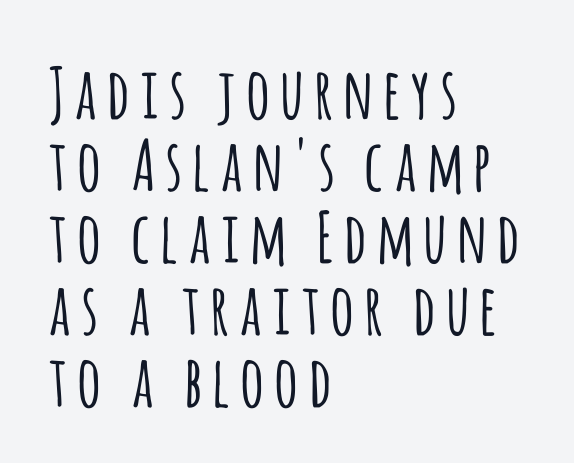
A student would call this left alignment; a typographer would say flush left, rag right. Each row of text sits above clean, open space. Rendered with straight, roman letterforms. Is this a fixed-width face? No — the glyphs have proportional, varying widths. Interline gaps are noticeably narrow in this sample. Regarding serifs, this sample does without them.
